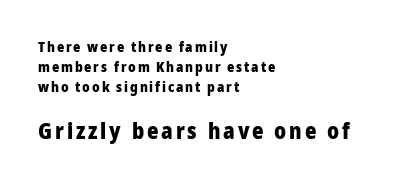
A student would call this left alignment; a typographer would say flush left, rag right. Typesetter's note — lower block bumped up in size, upper block left smaller. A bare baseline throughout the passage. Italic: no, the glyphs are upright roman.
